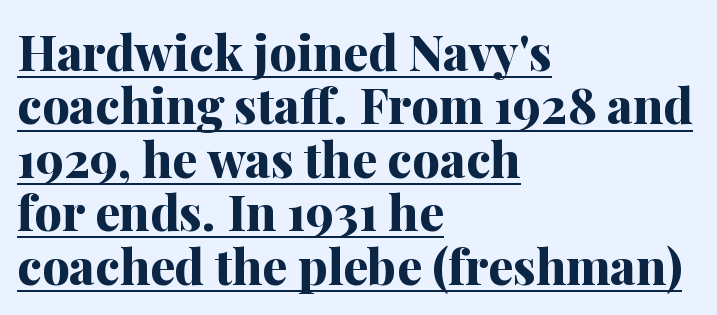
Left-aligned paragraph, ragged on the right. Varying glyph widths throughout — classic text-font behaviour. This is serif lettering, the kind often seen in printed books. The space between consecutive lines is stingy. The letters stand upright; this is a roman face.
